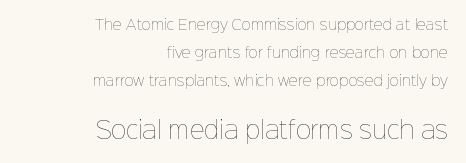
Q: Is the text bold? A: No.
Q: Is the text italic (slanted)? A: No, it is upright.
Q: Is the text underlined? A: No.
Q: How is the paragraph aligned? A: Right-aligned.
Q: Is the spacing between letters normal or unusually wide? A: Normal.
Q: Is the spacing between lines tight, normal or loose? A: Loose.
Q: Which block of text is set in a larger size, the first (top) or the second (bottom)? A: The second (bottom) one.
